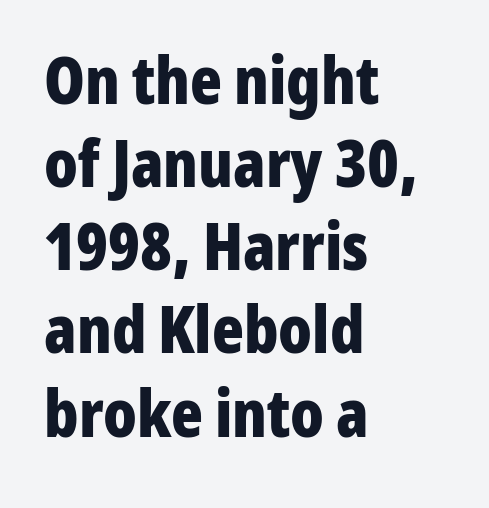
{"serif": "no", "italic": "no", "bold": "yes", "weight": "bold", "width": "condensed", "stroke_contrast": "low", "x_height": "medium", "monospaced": "no", "underline": "no", "align": "left", "line_spacing": "normal", "line_spacing_ratio": 1.26, "letter_spacing": "normal", "letter_spacing_em": 0.0, "glyph_px": 66}
